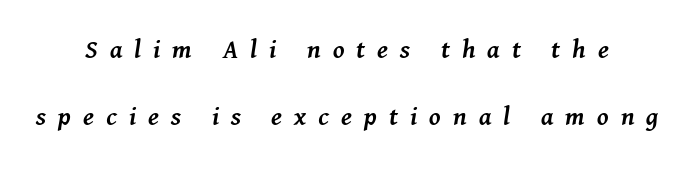
Q: Is the text bold? A: Semi-bold.
Q: Is the text italic (slanted)? A: Yes, it leans right by about 11 degrees.
Q: Is the text underlined? A: No.
Q: Is the spacing between letters normal or unusually wide? A: Unusually wide.
Q: Is the spacing between lines tight, normal or loose? A: Loose.
Q: Width (condensed, normal, or wide)? A: Normal.
Q: Stroke contrast? A: Medium.
Q: x-height? A: Medium.
Q: Monospaced? A: No.
